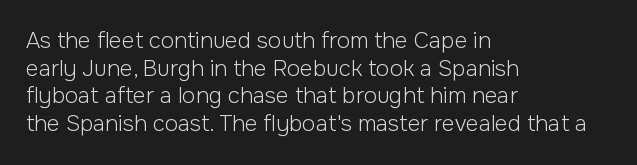
The image shows 22 px text type, upright; set left-aligned, normal line spacing (1.26x), normal letter spacing, not underlined.
